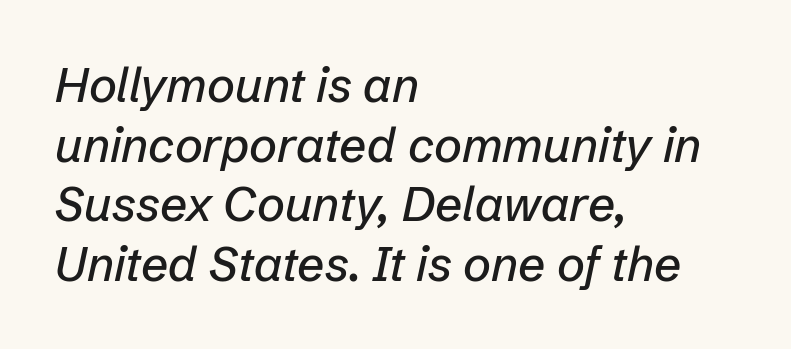
Q: Is the text italic (slanted)? A: Yes, it leans right by about 12 degrees.
Q: Is the text underlined? A: No.
Q: How is the paragraph aligned? A: Left-aligned.
Q: Is the spacing between letters normal or unusually wide? A: Normal.
Q: Width (condensed, normal, or wide)? A: Normal.
Q: Stroke contrast? A: Low.
Q: x-height? A: Medium.
Q: Monospaced? A: No.
